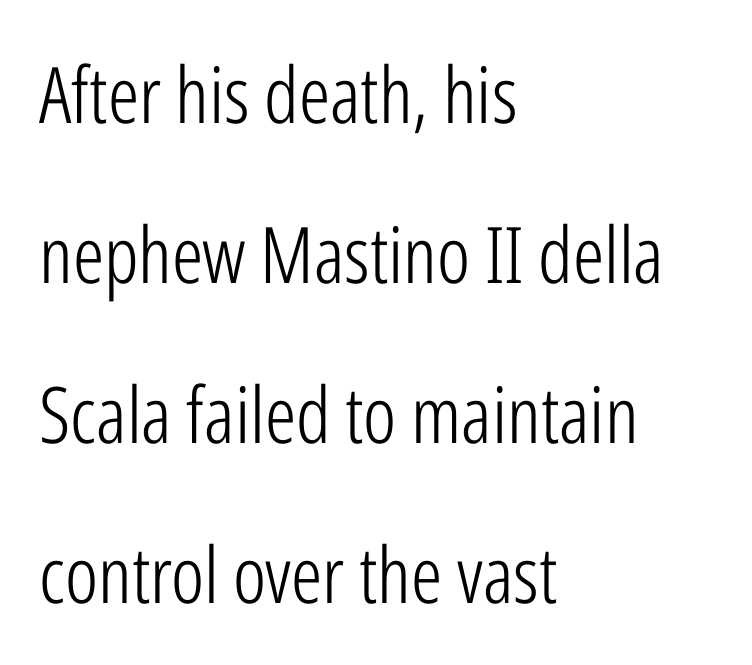
{"serif": "no", "italic": "no", "bold": "no", "weight": "light", "width": "condensed", "stroke_contrast": "low", "x_height": "medium", "monospaced": "no", "underline": "no", "align": "left", "line_spacing": "loose", "line_spacing_ratio": 2.05, "letter_spacing": "normal", "letter_spacing_em": 0.0, "glyph_px": 78}
